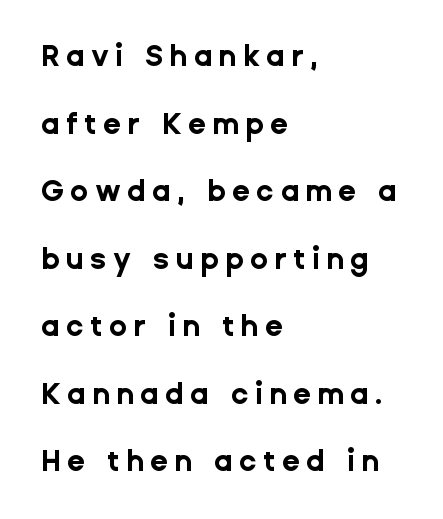
Q: Is the text bold? A: Yes.
Q: Is the text italic (slanted)? A: No, it is upright.
Q: Is the typeface a serif or a sans-serif typeface? A: Sans-serif.
Q: Is the text underlined? A: No.
Q: How is the paragraph aligned? A: Left-aligned.
Q: Is the spacing between letters normal or unusually wide? A: Unusually wide.
Q: Is the spacing between lines tight, normal or loose? A: Loose.
Q: Width (condensed, normal, or wide)? A: Normal.
Q: Stroke contrast? A: Low.
Q: x-height? A: Medium.
Q: Monospaced? A: No.
